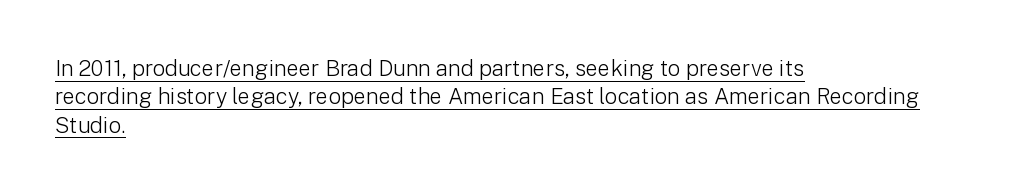
Q: Is the text bold? A: No.
Q: Is the text italic (slanted)? A: No, it is upright.
Q: Is the text underlined? A: Yes.
Q: How is the paragraph aligned? A: Left-aligned.
Q: Is the spacing between letters normal or unusually wide? A: Normal.
Q: Is the spacing between lines tight, normal or loose? A: Normal.
